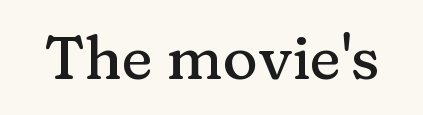
The image shows 60 px serif type, upright; set normal letter spacing, not underlined; medium stroke contrast and a medium x-height.
